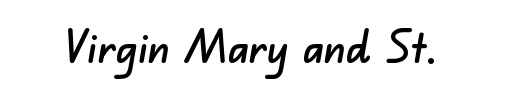
Q: Is the typeface a serif or a sans-serif typeface? A: Sans-serif.
Q: Is the text underlined? A: No.
Q: Is the spacing between letters normal or unusually wide? A: Normal.
Q: Width (condensed, normal, or wide)? A: Normal.
Q: Stroke contrast? A: Low.
Q: x-height? A: Small.
Q: Monospaced? A: No.
